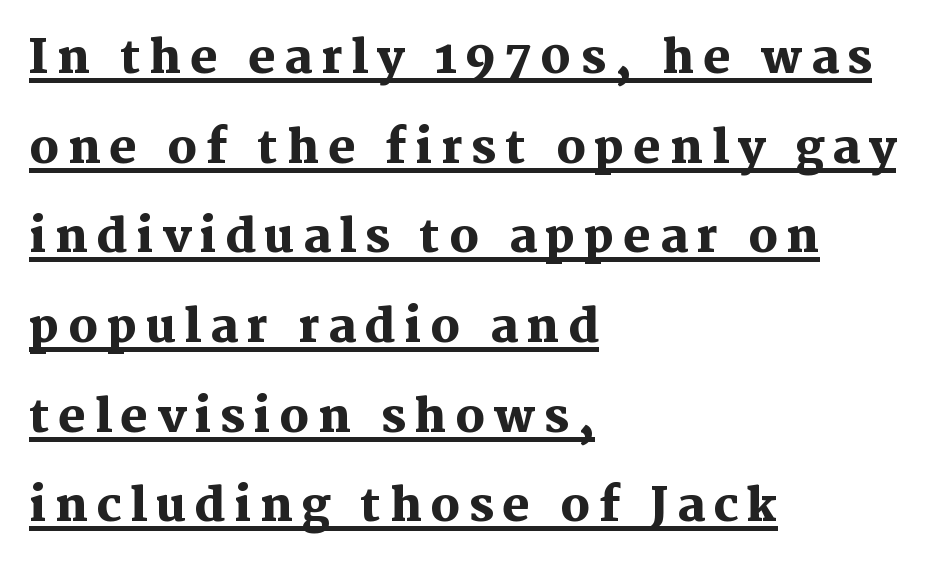
The glyphs have the mass of a bold cut. The lines in this sample share a left origin and differ only in where they stop. Baseline-to-baseline distance is far greater than the letter height. Old-style or modern, the face here clearly has serifs.
